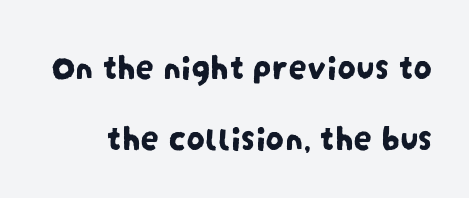
Q: Is the typeface a serif or a sans-serif typeface? A: Sans-serif.
Q: Is the text underlined? A: No.
Q: Is the spacing between letters normal or unusually wide? A: Normal.
Q: Is the spacing between lines tight, normal or loose? A: Loose.
Q: Width (condensed, normal, or wide)? A: Condensed.
Q: Stroke contrast? A: Low.
Q: x-height? A: Large.
Q: Monospaced? A: No.
